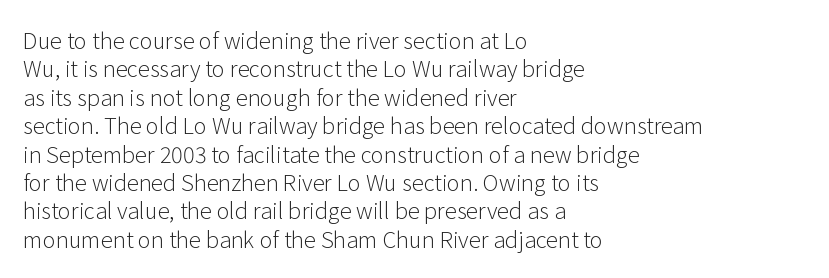
Q: Is the text bold? A: No.
Q: Is the text italic (slanted)? A: No, it is upright.
Q: Is the text underlined? A: No.
Q: How is the paragraph aligned? A: Left-aligned.
Q: Is the spacing between letters normal or unusually wide? A: Normal.
Q: Is the spacing between lines tight, normal or loose? A: Normal.
